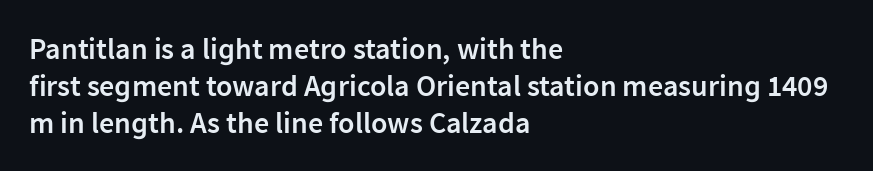
Q: Is the text bold? A: Semi-bold.
Q: Is the text italic (slanted)? A: No, it is upright.
Q: Is the typeface a serif or a sans-serif typeface? A: Sans-serif.
Q: Is the text underlined? A: No.
Q: How is the paragraph aligned? A: Left-aligned.
Q: Is the spacing between letters normal or unusually wide? A: Normal.
Q: Width (condensed, normal, or wide)? A: Normal.
Q: Stroke contrast? A: Low.
Q: x-height? A: Medium.
Q: Monospaced? A: No.
